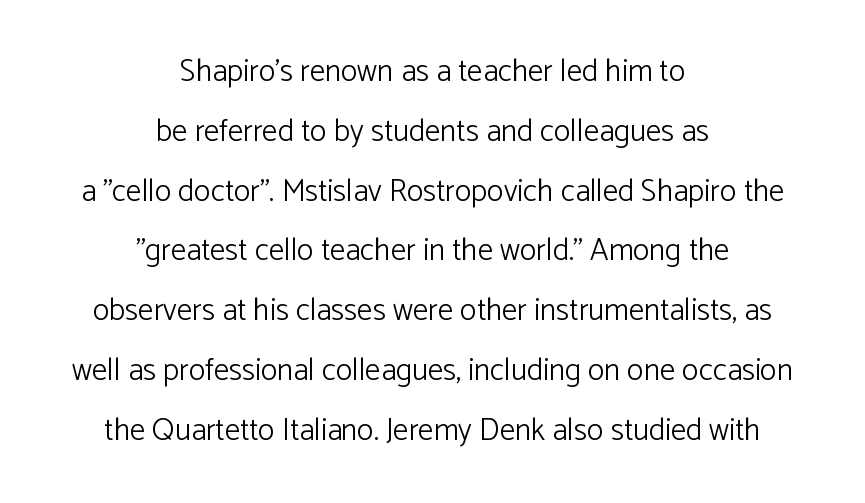
Q: Is the text bold? A: No.
Q: Is the text italic (slanted)? A: No, it is upright.
Q: Is the typeface a serif or a sans-serif typeface? A: Sans-serif.
Q: Is the text underlined? A: No.
Q: How is the paragraph aligned? A: Centered.
Q: Is the spacing between letters normal or unusually wide? A: Normal.
Q: Is the spacing between lines tight, normal or loose? A: Loose.
Q: Width (condensed, normal, or wide)? A: Normal.
Q: Stroke contrast? A: Low.
Q: x-height? A: Medium.
Q: Monospaced? A: No.
